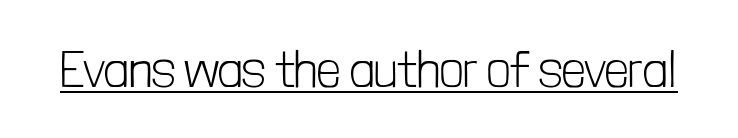
{"serif": "no", "italic": "no", "bold": "no", "weight": "light", "width": "condensed", "stroke_contrast": "low", "x_height": "medium", "monospaced": "no", "underline": "yes", "letter_spacing": "normal", "letter_spacing_em": 0.0, "glyph_px": 51}
